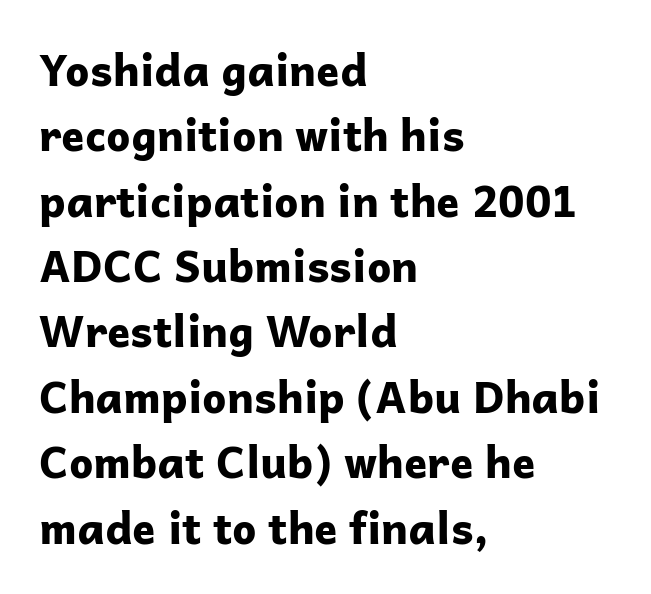
{"serif": "no", "italic": "no", "bold": "yes", "weight": "bold", "width": "normal", "stroke_contrast": "low", "x_height": "medium", "monospaced": "no", "underline": "no", "align": "left", "line_spacing": "normal", "line_spacing_ratio": 1.52, "letter_spacing": "normal", "letter_spacing_em": 0.0, "glyph_px": 43}
